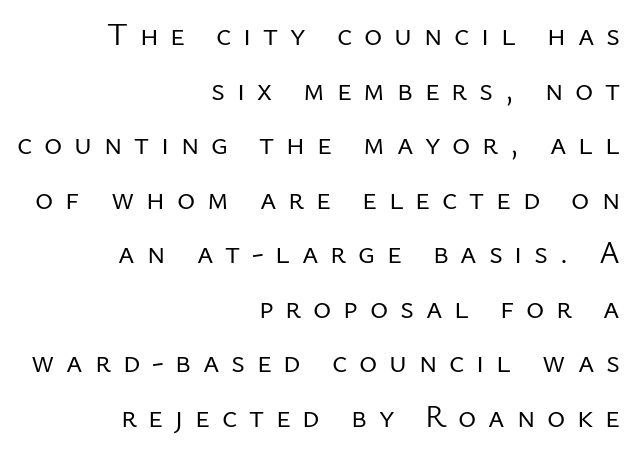
Q: Is the text bold? A: No.
Q: Is the text italic (slanted)? A: No, it is upright.
Q: Is the typeface a serif or a sans-serif typeface? A: Sans-serif.
Q: Is the text underlined? A: No.
Q: How is the paragraph aligned? A: Right-aligned.
Q: Is the spacing between letters normal or unusually wide? A: Unusually wide.
Q: Width (condensed, normal, or wide)? A: Normal.
Q: Stroke contrast? A: Low.
Q: x-height? A: Medium.
Q: Monospaced? A: No.
